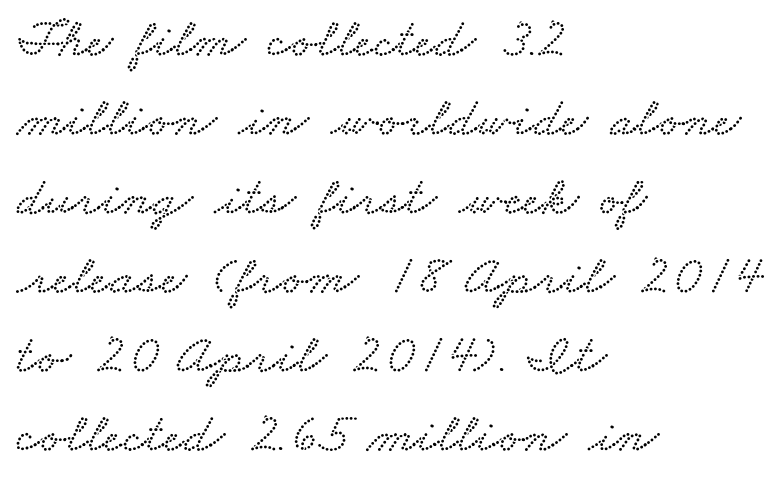
The image shows 56 px wide type; set left-aligned, normal line spacing (1.41x), normal letter spacing, not underlined; low stroke contrast and a small x-height.
